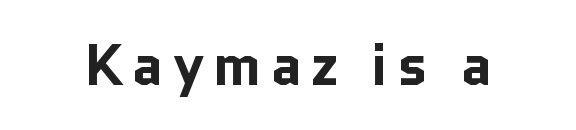
The image shows 58 px bold sans-serif type, upright; set not underlined; low stroke contrast and a medium x-height.
